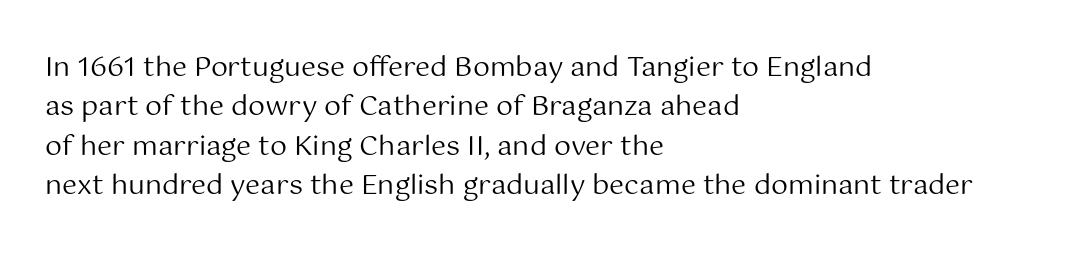
Q: Is the text bold? A: No.
Q: Is the text italic (slanted)? A: No, it is upright.
Q: Is the text underlined? A: No.
Q: How is the paragraph aligned? A: Left-aligned.
Q: Is the spacing between letters normal or unusually wide? A: Normal.
Q: Is the spacing between lines tight, normal or loose? A: Normal.
